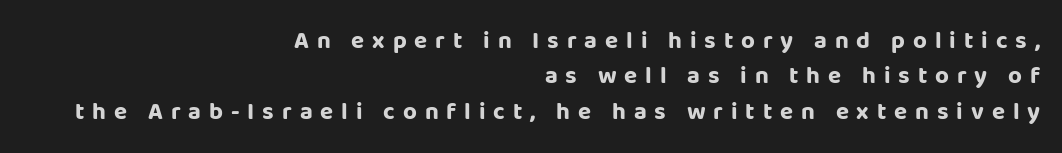
A bare baseline throughout the passage. A student would call this right alignment; a typographer would say flush right, rag left. Typesetter's note: full bold, strokes at maximum text heaviness. Ascenders rise straight up at ninety degrees.
